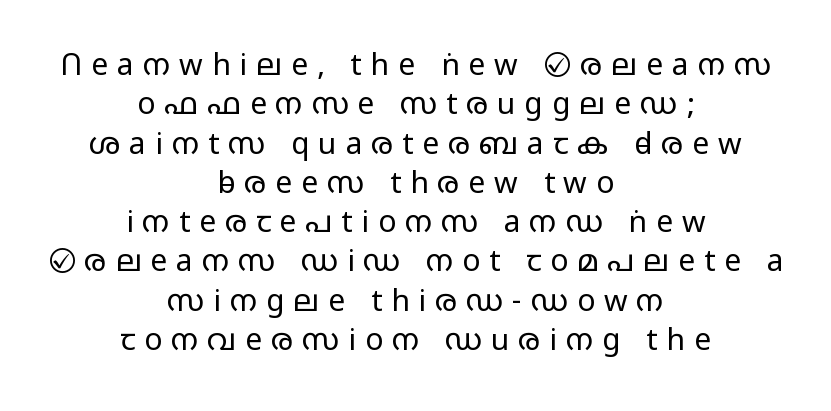
The type is letterspaced generously, with wide tracking. Regarding leading, the lines here are spaced in the standard way. The specimen reads as upright at a glance. The passage shown is not bold in any degree. No feet cap the strokes, marking this as sans-serif type.
